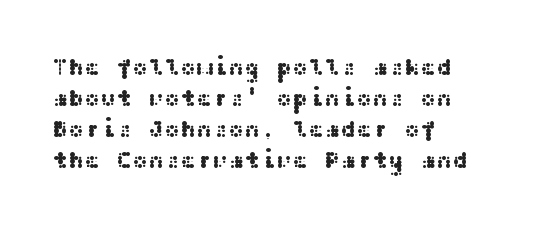
Is there much room between lines? A standard amount, neither cramped nor airy. Unmarked baselines from the first word to the last. The lettering stays uniformly vertical, giving the passage a roman look. How are the letters spaced? Ordinarily, with no added tracking.
